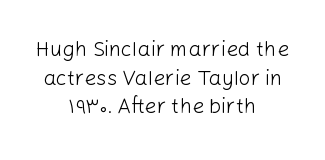
Vertical stems look standard width or narrower in stroke. Posture: upright roman. Centered paragraph, ragged on both sides. A bare baseline throughout the passage. Interline gaps are of average width in this sample. These lines keep a tight, regular rhythm from letter to letter.
